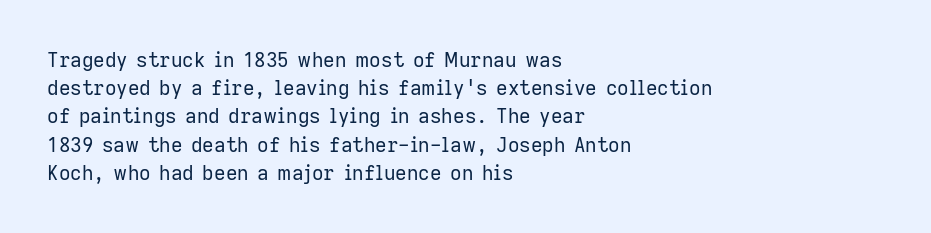
Q: Is the text bold? A: No.
Q: Is the text italic (slanted)? A: No, it is upright.
Q: Is the text underlined? A: No.
Q: How is the paragraph aligned? A: Left-aligned.
Q: Is the spacing between letters normal or unusually wide? A: Normal.
Q: Is the spacing between lines tight, normal or loose? A: Normal.
